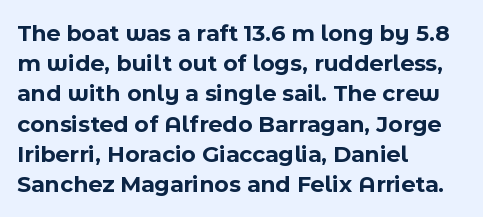
The image shows 24 px bold type, upright; set left-aligned, normal line spacing (1.26x), normal letter spacing, not underlined.
